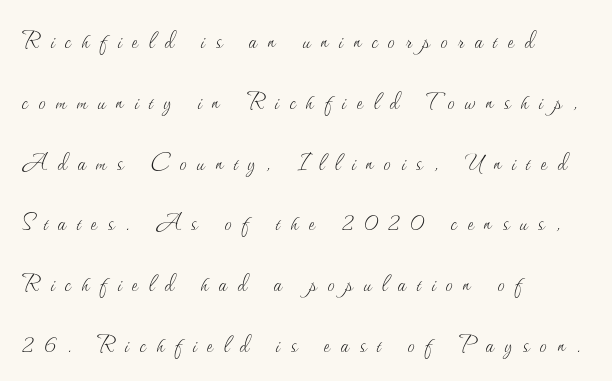
{"bold": "no", "weight": "thin", "width": "normal", "stroke_contrast": "medium", "x_height": "small", "monospaced": "no", "underline": "no", "align": "left", "line_spacing": "loose", "line_spacing_ratio": 2.17, "letter_spacing": "wide", "letter_spacing_em": 0.38, "glyph_px": 28}
